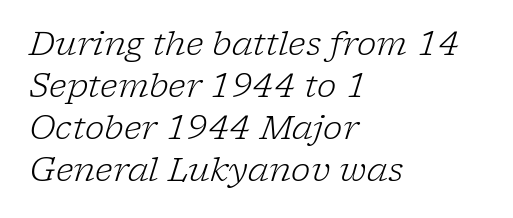
The image shows 33 px light serif type, italic (leaning right); set left-aligned, normal line spacing (1.27x), normal letter spacing, not underlined; low stroke contrast and a medium x-height.
